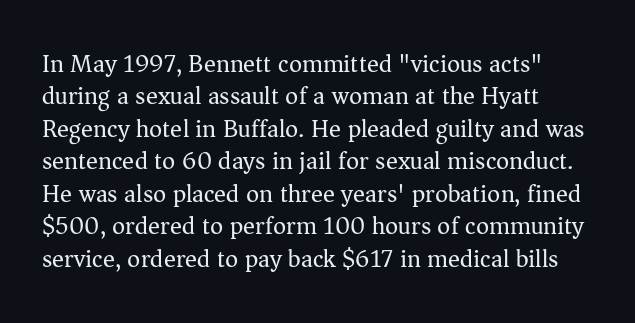
Q: Is the text bold? A: No.
Q: Is the text italic (slanted)? A: No, it is upright.
Q: Is the text underlined? A: No.
Q: Is the spacing between letters normal or unusually wide? A: Normal.
Q: Is the spacing between lines tight, normal or loose? A: Normal.
